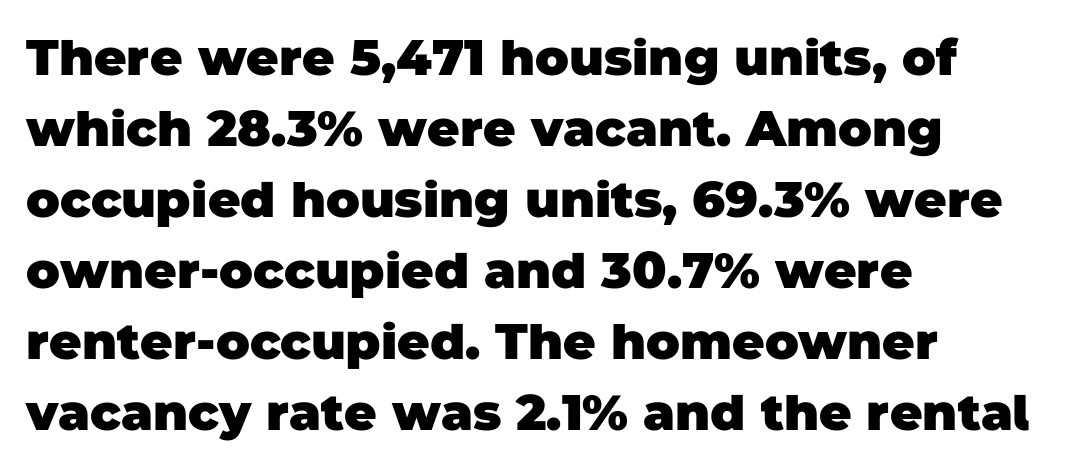
Check under the words: just untouched page. A typesetter would call this proportional, since set widths differ per character. Typographic density is high because the face is bold. Glyph-to-glyph distance matches everyday printed text. Alignment: flush left. Font category for this specimen: sans-serif.
